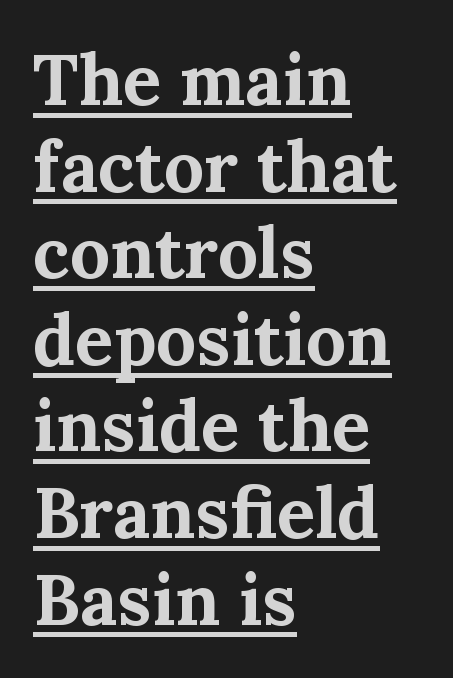
This sample carries an underscore along the baseline area. These lines are composed in type with serifs. The typesetting leans heavy: a genuine bold. Does the copy run flush right? No — it runs flush left. The face used here is proportionally spaced, like ordinary book or web type.
